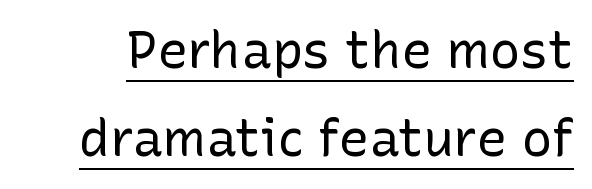
Is there an underline? Yes — a line sits under the letters. A roman cut, with each character standing at attention. Here the designer chose a conventional face with non-uniform glyph widths. A sans-serif font was chosen for this passage. Stem width sits at or under what a default text font uses.
